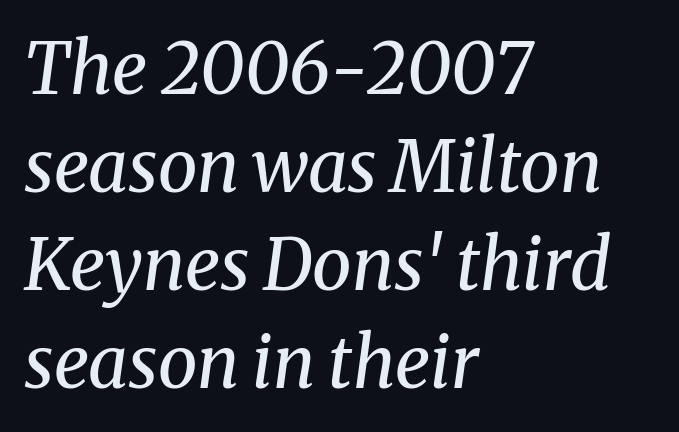
The face used here is proportionally spaced, like ordinary book or web type. Observe the serifs anchoring each vertical stroke in this sample. Which margin do the lines hug? The left one — the right edge is uneven. Underlining? Definitely not there. A light-to-regular cut is what we see here. Italic: yes, the glyphs are oblique.
